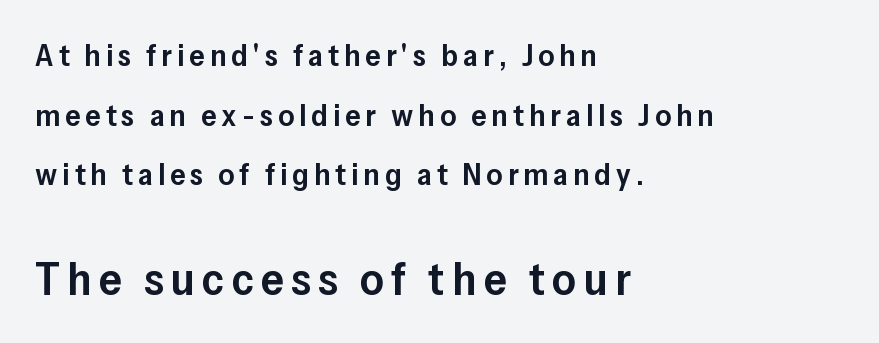
{"serif": "no", "italic": "no", "bold": "semi", "weight": "semibold", "width": "normal", "stroke_contrast": "low", "x_height": "medium", "monospaced": "no", "underline": "no", "align": "left", "line_spacing": "loose", "line_spacing_ratio": 1.92, "larger_block": "second", "size_ratio": 1.48, "glyph_px": 46}
